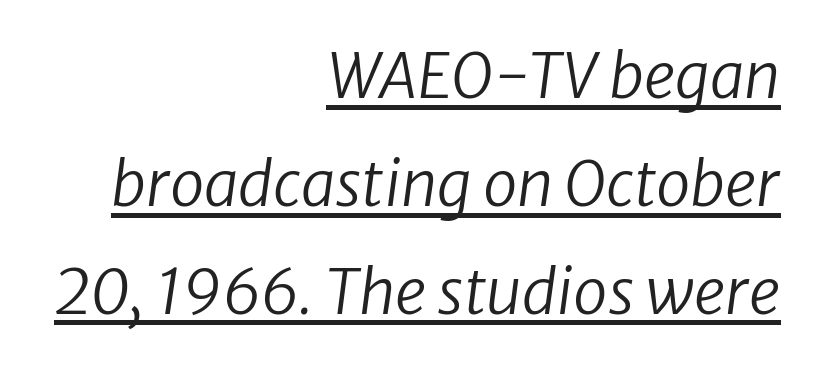
{"italic": "yes", "lean": "right", "slant_degrees": 8, "bold": "no", "weight": "regular", "width": "normal", "stroke_contrast": "low", "x_height": "medium", "monospaced": "no", "underline": "yes", "align": "right", "line_spacing_ratio": 1.74, "letter_spacing": "normal", "letter_spacing_em": 0.0, "glyph_px": 62}
